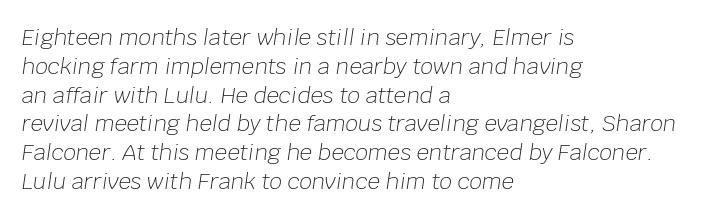
Q: Is the text bold? A: No.
Q: Is the text italic (slanted)? A: Yes, it leans right by about 8 degrees.
Q: Is the text underlined? A: No.
Q: How is the paragraph aligned? A: Left-aligned.
Q: Is the spacing between letters normal or unusually wide? A: Normal.
Q: Is the spacing between lines tight, normal or loose? A: Normal.
